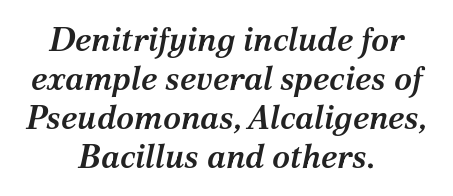
The image shows 33 px semibold serif type, italic (leaning right); set centered, line spacing 1.18x, normal letter spacing, not underlined; medium stroke contrast and a medium x-height.
